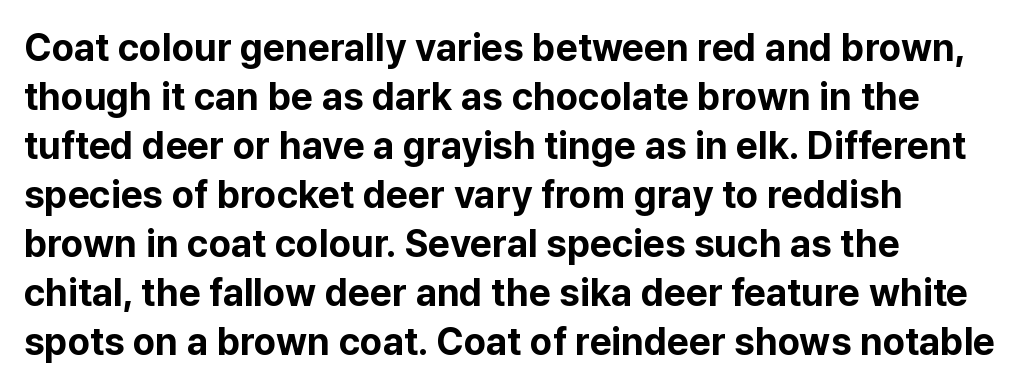
The image shows 38 px bold sans-serif type, upright; set normal line spacing (1.29x), normal letter spacing, not underlined; low stroke contrast and a medium x-height.
